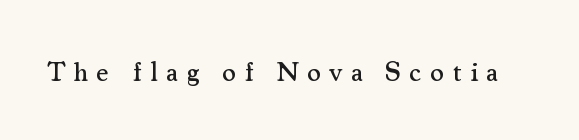
The image shows 27 px text type, upright; set unusually wide letter spacing (+0.31 em), not underlined.
